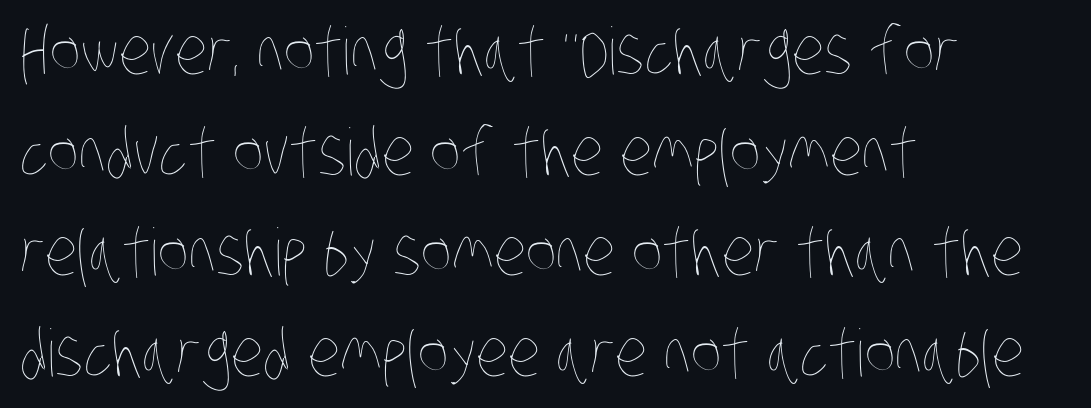
The image shows 65 px thin, condensed type; set left-aligned, normal line spacing (1.55x), normal letter spacing, not underlined; low stroke contrast and a large x-height.
